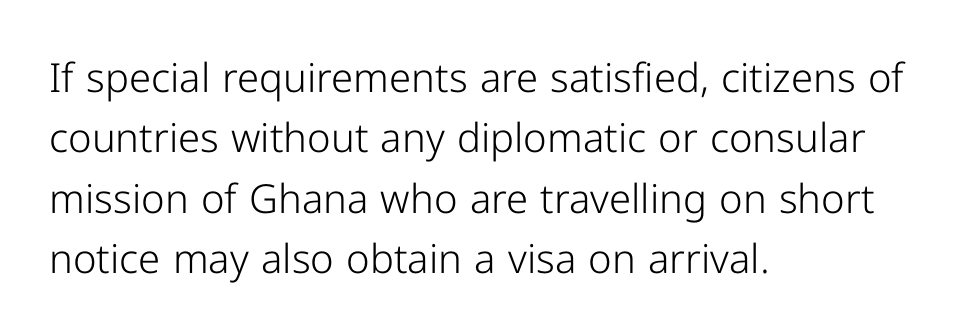
These lines are rendered in a variable-pitch font. A typesetter would label this face a sans. Between one letter and the next there's only the usual sliver of space. No chunkiness to these letters — they're not bold. A normal amount of white space separates one row of letters from the next.
